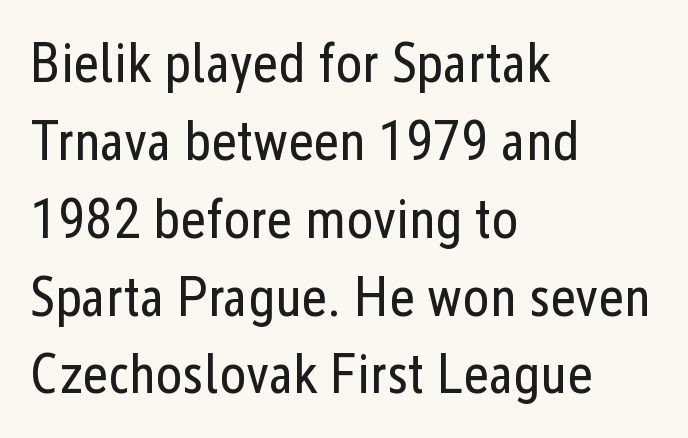
Q: Is the text bold? A: No.
Q: Is the text italic (slanted)? A: No, it is upright.
Q: Is the typeface a serif or a sans-serif typeface? A: Sans-serif.
Q: Is the text underlined? A: No.
Q: How is the paragraph aligned? A: Left-aligned.
Q: Is the spacing between letters normal or unusually wide? A: Normal.
Q: Is the spacing between lines tight, normal or loose? A: Normal.
Q: Width (condensed, normal, or wide)? A: Condensed.
Q: Stroke contrast? A: Low.
Q: x-height? A: Medium.
Q: Monospaced? A: No.
